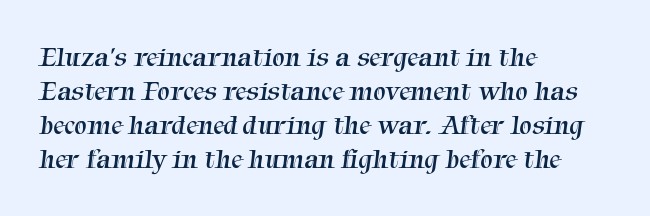
The image shows 28 px regular-weight serif type; set left-aligned, line spacing 1.21x, normal letter spacing, not underlined; medium stroke contrast and a medium x-height.
